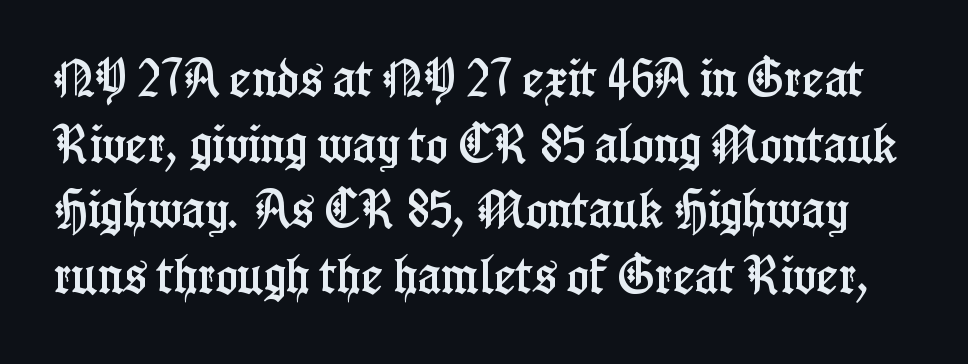
The image shows 41 px condensed serif type, upright; set normal line spacing (1.6x), normal letter spacing, not underlined; low stroke contrast and a medium x-height.
